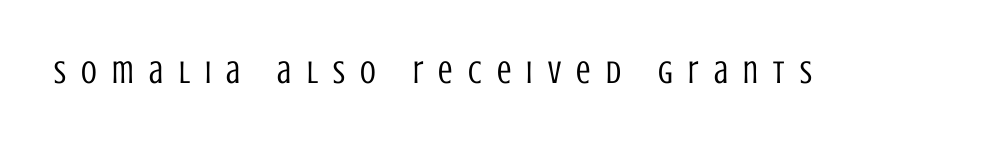
{"serif": "no", "italic": "no", "bold": "no", "weight": "regular", "width": "condensed", "stroke_contrast": "low", "x_height": "large", "monospaced": "no", "underline": "no", "letter_spacing": "wide", "letter_spacing_em": 0.48, "glyph_px": 32}
